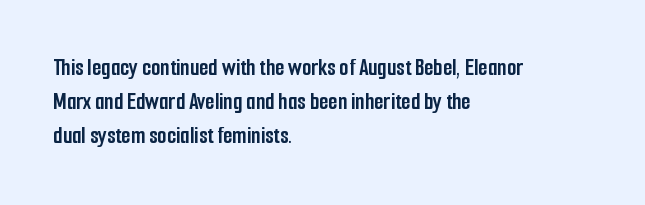
The passage shown stacks its lines at a standard gap. These lines keep a tight, regular rhythm from letter to letter. Descenders hang freely into open space. The sample has been set heavy, in full bold. Leftover space on each line is placed entirely after the last word. Nope, not italic — everything's standing straight.
